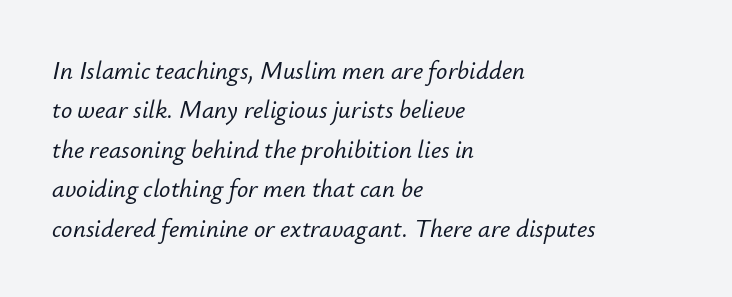
The image shows 25 px text type, italic (leaning right); set left-aligned, normal line spacing (1.58x), normal letter spacing, not underlined.
